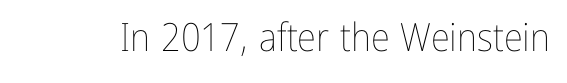
Bold? No — there's no thickening of the strokes. The letters stand upright; this is a roman face. The rendering uses natural spacing where letterforms have individual widths. Honestly, the letter spacing is just normal — you wouldn't notice it. Unmarked baselines from the first word to the last.
